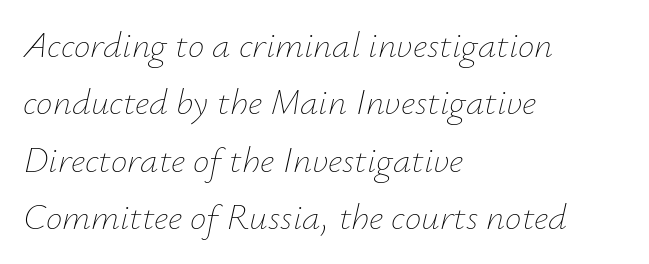
Q: Is the text bold? A: No.
Q: Is the text italic (slanted)? A: Yes, it leans right by about 12 degrees.
Q: Is the text underlined? A: No.
Q: How is the paragraph aligned? A: Left-aligned.
Q: Is the spacing between letters normal or unusually wide? A: Normal.
Q: Is the spacing between lines tight, normal or loose? A: Normal.
Q: Width (condensed, normal, or wide)? A: Normal.
Q: Stroke contrast? A: Low.
Q: x-height? A: Small.
Q: Monospaced? A: No.
